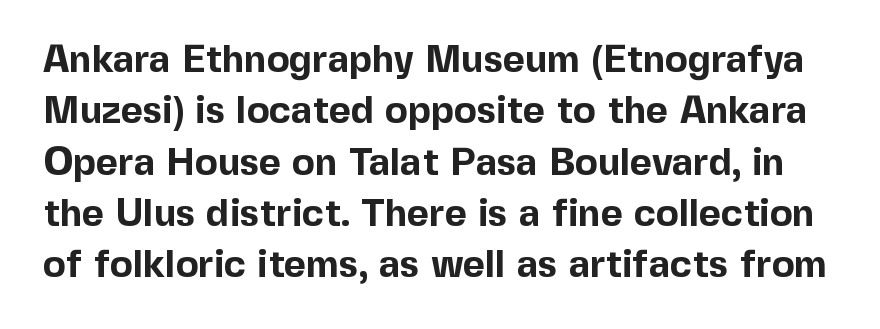
Q: Is the text bold? A: Yes.
Q: Is the text italic (slanted)? A: No, it is upright.
Q: Is the typeface a serif or a sans-serif typeface? A: Sans-serif.
Q: Is the text underlined? A: No.
Q: Is the spacing between letters normal or unusually wide? A: Normal.
Q: Is the spacing between lines tight, normal or loose? A: Normal.
Q: Width (condensed, normal, or wide)? A: Normal.
Q: x-height? A: Medium.
Q: Monospaced? A: No.
